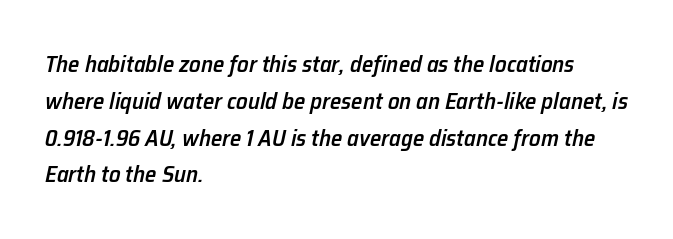
The image shows 23 px text type, italic (leaning right); set left-aligned, normal line spacing (1.6x), normal letter spacing, not underlined.
